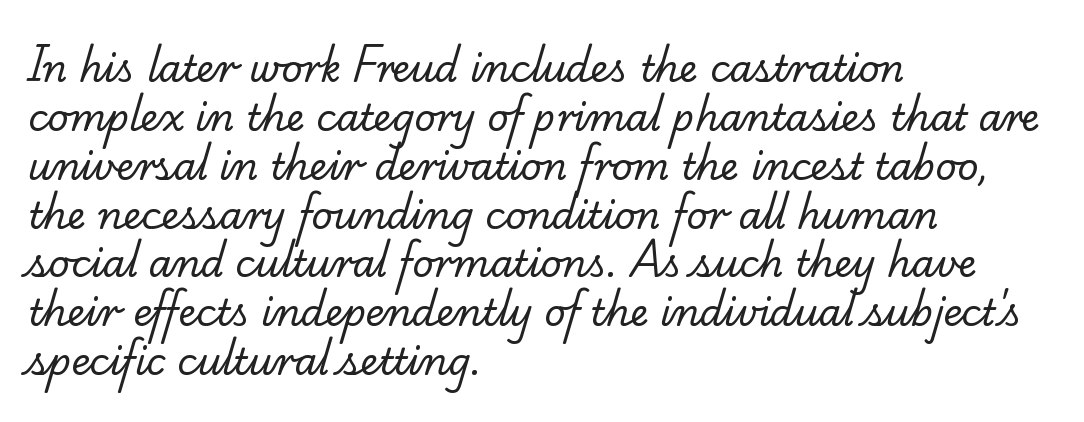
The image shows 37 px regular-weight type; set left-aligned, normal line spacing (1.32x), normal letter spacing, not underlined; low stroke contrast and a small x-height.
